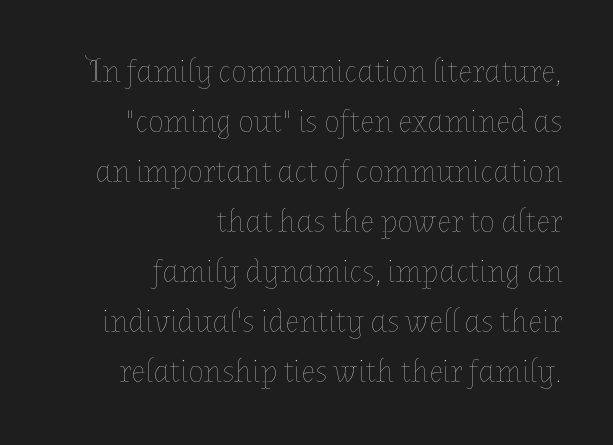
{"italic": "no", "bold": "no", "weight": "thin", "width": "normal", "stroke_contrast": "low", "x_height": "medium", "monospaced": "no", "underline": "no", "align": "right", "line_spacing": "normal", "line_spacing_ratio": 1.56, "letter_spacing": "normal", "letter_spacing_em": 0.0, "glyph_px": 32}
